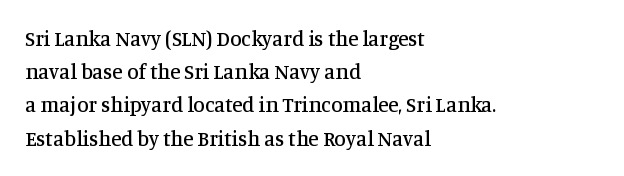
The tracking reads as untouched default to a designer's eye. Anything drawn beneath the words? Only blank space. Leading: standard. The lettering holds an erect, upright posture throughout.
